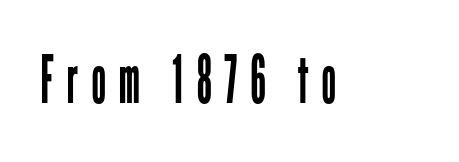
{"serif": "no", "italic": "no", "bold": "no", "weight": "regular", "width": "condensed", "stroke_contrast": "low", "x_height": "medium", "monospaced": "no", "underline": "no", "glyph_px": 66}
